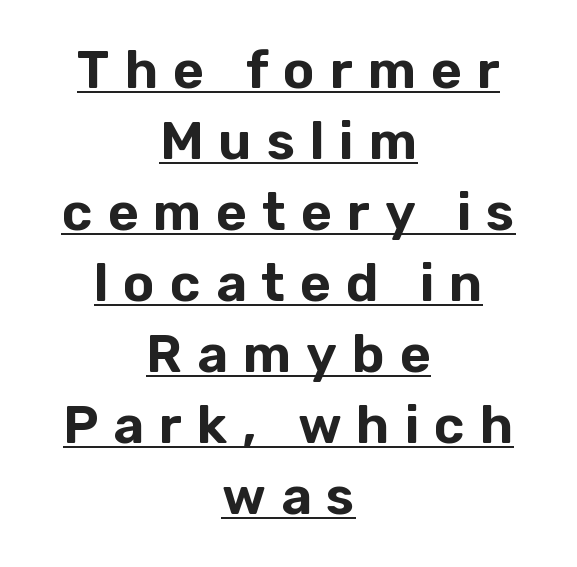
Italic? Not at all — the glyphs are vertical. Think of a printed novel: that variable character pitch is what you see here. Observe the absence of serifs on each vertical stroke in this sample. Where is the straight margin? There isn't one; the lines are centered. These lines have a slow, spaced-out rhythm from letter to letter.
